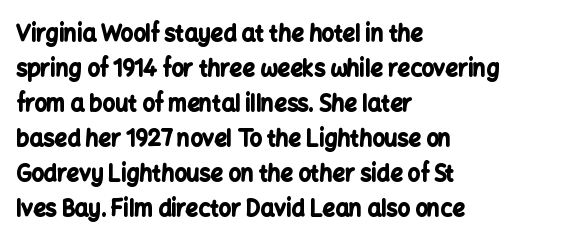
Horizontal bands of white between lines are of average thickness. The rendering keeps characters at their native spacing. Line beginnings align vertically; line endings do not. The font is running at its bold setting. No italicization has been applied; the sample stays upright.
